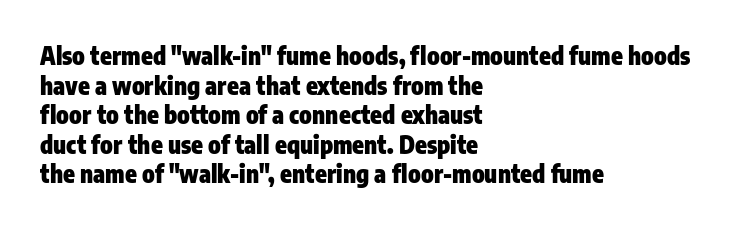
Nobody drew a line under any word here. The lettering stays uniformly vertical, giving the passage a roman look. Each word holds together tightly as a unit, with standard inter-letter gaps. A student would call this left alignment; a typographer would say flush left, rag right. Typographic density is high because the face is bold.
